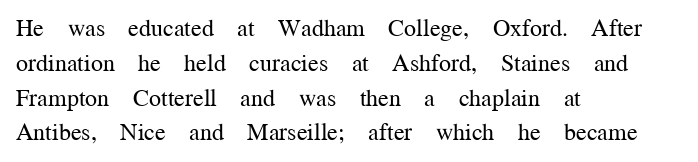
The image shows 24 px text type, upright; set left-aligned, normal line spacing (1.45x), normal letter spacing, not underlined.
